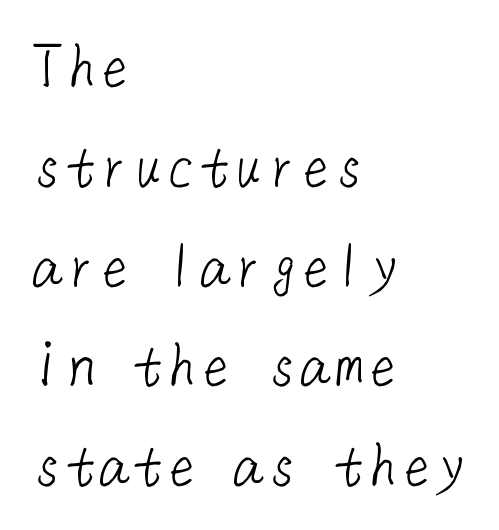
To sum up the face: it is a sans, with no serifs. The space directly below the letters is spotless. Inter-character spacing is left at the font's built-in metrics. The passage shown stacks its lines at a standard gap.
